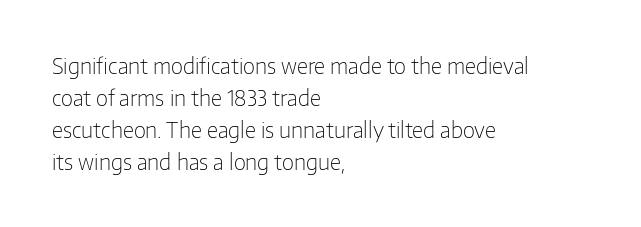
Vertical strokes here are truly vertical. The paragraph has a hard left edge and a soft right edge. The rendering uses a moderate line-height, typical for paragraphs. The cut favours lightness, reaching ordinary text weight at its darkest.
